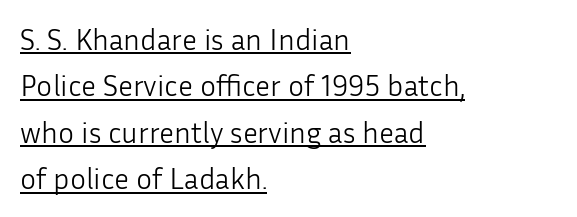
The image shows 30 px light sans-serif type, upright; set left-aligned, normal line spacing (1.55x), normal letter spacing, underlined; low stroke contrast and a medium x-height.
